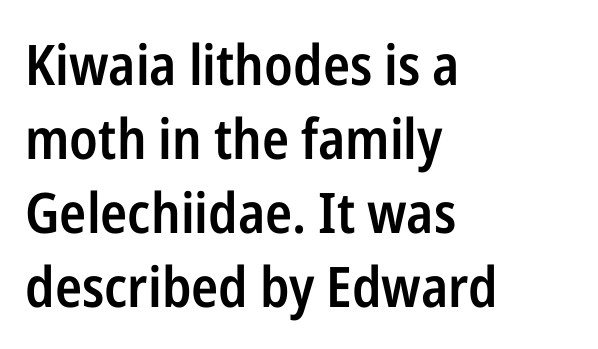
{"serif": "no", "italic": "no", "bold": "semi", "weight": "semibold", "width": "condensed", "stroke_contrast": "low", "x_height": "medium", "monospaced": "no", "underline": "no", "align": "left", "line_spacing": "normal", "line_spacing_ratio": 1.32, "letter_spacing": "normal", "letter_spacing_em": 0.0, "glyph_px": 56}
